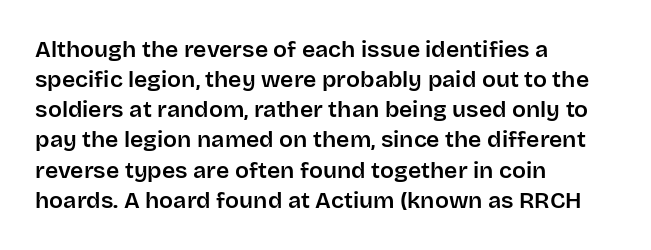
{"italic": "no", "underline": "no", "align": "left", "line_spacing": "normal", "line_spacing_ratio": 1.31, "letter_spacing": "normal", "letter_spacing_em": 0.0, "glyph_px": 23}
